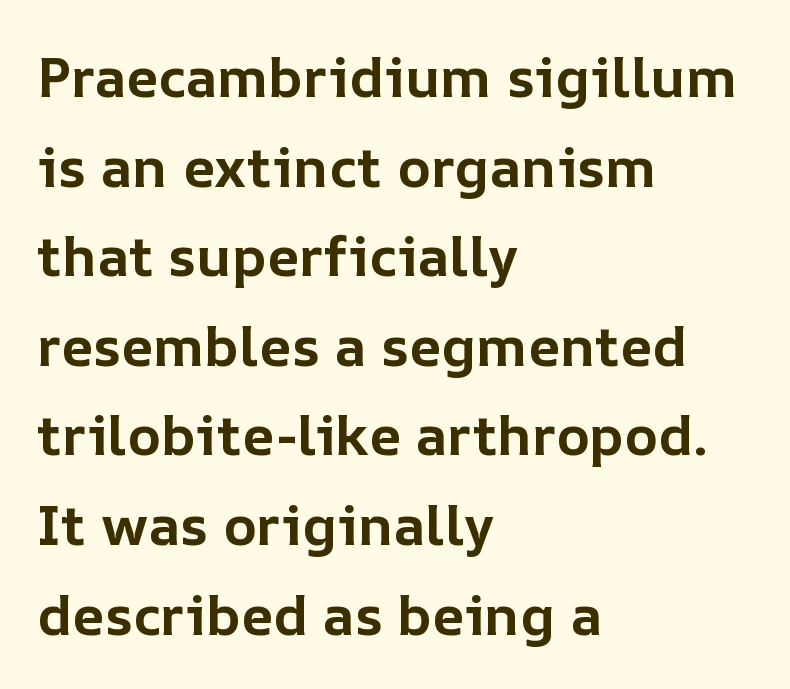
Q: Is the text bold? A: Yes.
Q: Is the text italic (slanted)? A: No, it is upright.
Q: Is the text underlined? A: No.
Q: How is the paragraph aligned? A: Left-aligned.
Q: Is the spacing between letters normal or unusually wide? A: Normal.
Q: Is the spacing between lines tight, normal or loose? A: Normal.
Q: Width (condensed, normal, or wide)? A: Normal.
Q: Stroke contrast? A: Low.
Q: x-height? A: Medium.
Q: Monospaced? A: No.
